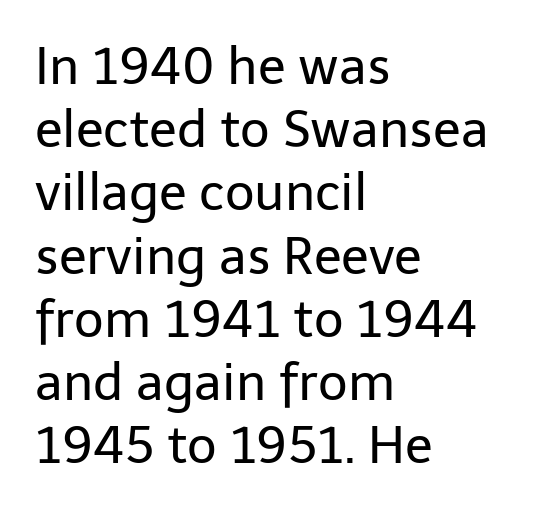
The rendering uses natural spacing where letterforms have individual widths. The face used here is rendered with its standard letterfit. Stems here are at most as thick as an everyday book face. Where is the straight margin? On the left. Typographically, this falls in the sans-serif category. This is roman type, the default non-slanted kind.
